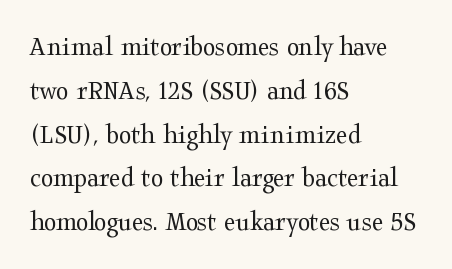
The image shows 29 px regular-weight, wide serif type, upright; set left-aligned, normal line spacing (1.51x), normal letter spacing, not underlined; medium stroke contrast and a medium x-height.
